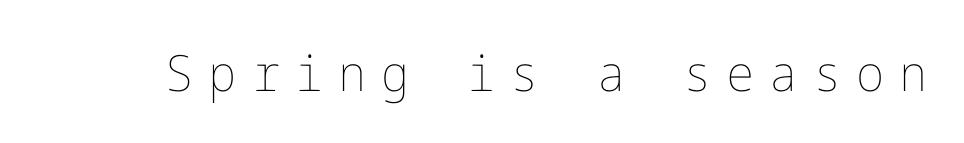
{"italic": "no", "bold": "no", "weight": "thin", "width": "normal", "stroke_contrast": "low", "x_height": "medium", "underline": "no", "letter_spacing": "wide", "letter_spacing_em": 0.3, "glyph_px": 50}
